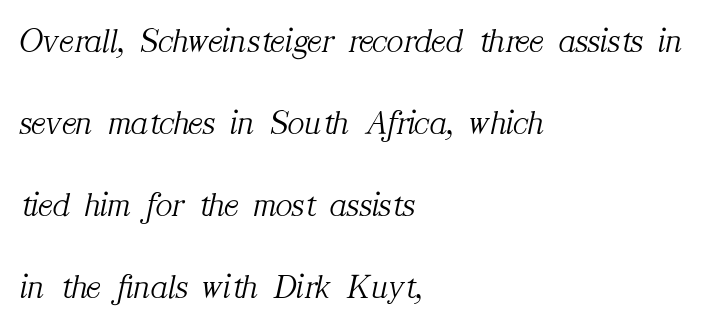
Q: Is the text bold? A: No.
Q: Is the text italic (slanted)? A: Yes, it leans right by about 12 degrees.
Q: Is the typeface a serif or a sans-serif typeface? A: Serif.
Q: Is the text underlined? A: No.
Q: How is the paragraph aligned? A: Left-aligned.
Q: Is the spacing between letters normal or unusually wide? A: Normal.
Q: Is the spacing between lines tight, normal or loose? A: Loose.
Q: Width (condensed, normal, or wide)? A: Normal.
Q: Stroke contrast? A: Medium.
Q: x-height? A: Medium.
Q: Monospaced? A: No.
